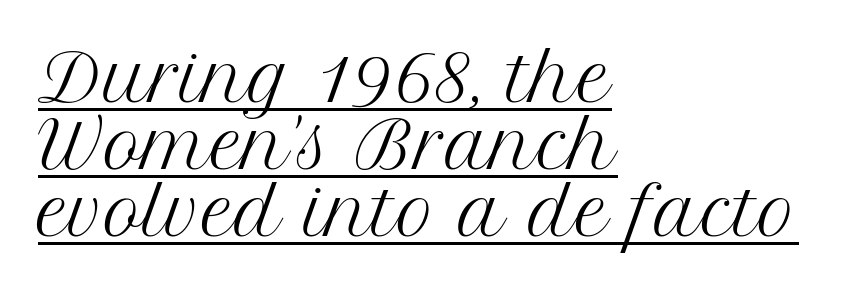
Q: Is the text bold? A: No.
Q: Is the text italic (slanted)? A: Yes.
Q: Is the text underlined? A: Yes.
Q: How is the paragraph aligned? A: Left-aligned.
Q: Is the spacing between letters normal or unusually wide? A: Normal.
Q: Is the spacing between lines tight, normal or loose? A: Tight.
Q: Width (condensed, normal, or wide)? A: Normal.
Q: Stroke contrast? A: Medium.
Q: x-height? A: Medium.
Q: Monospaced? A: No.
